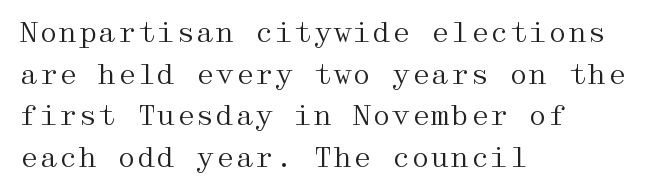
Notice how descenders clear the ascenders below comfortably — that's standard leading. Quick note: not italic, upright. Each line starts at the same left margin while the right side varies. Plain, unruled lines of type.
